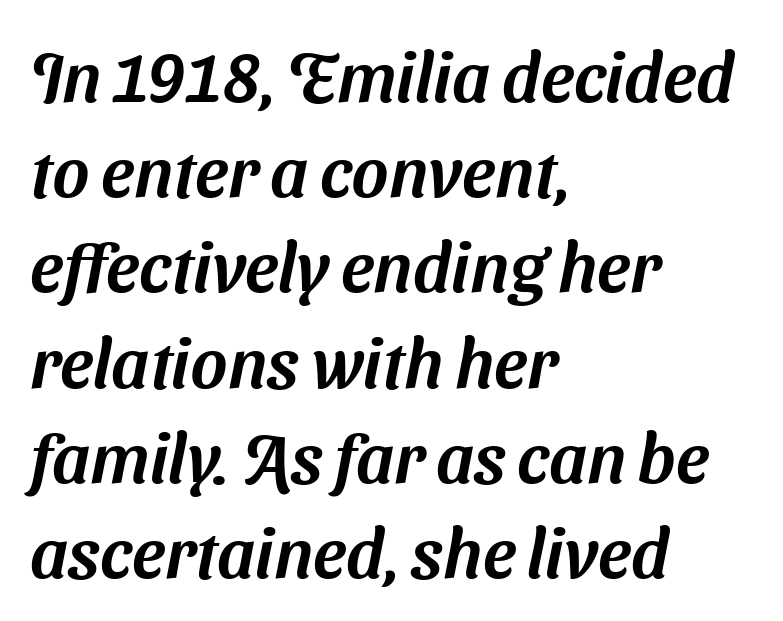
Each new line begins a customary step beneath the previous one. Unlike a traditional serif, this face leaves its strokes unadorned. Default kerning and tracking; the words read as compact shapes. Line beginnings align vertically; line endings do not. The passage shown is typed in a proportional face where columns would drift. Rule under the text: the space is simply empty.
